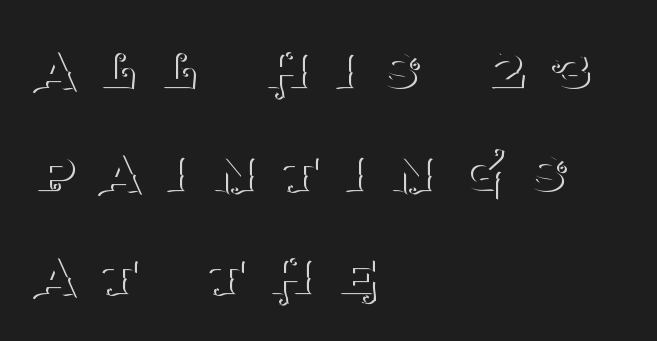
Compared with typical paragraphs, the rows here are spaced about the same. Varying glyph widths throughout — classic text-font behaviour. The passage shown is not underscored anywhere. Letterform terminals end in serifs throughout the passage. It's the straight-up-and-down kind of type.
